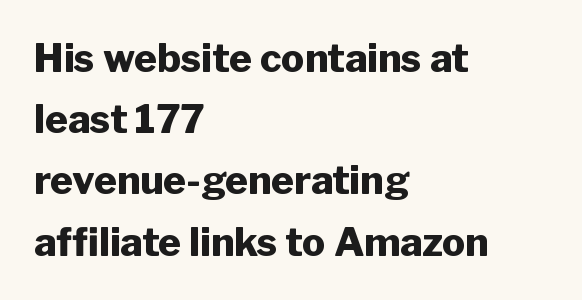
The image shows 39 px heavy sans-serif type, upright; set left-aligned, normal line spacing (1.57x), normal letter spacing, not underlined; low stroke contrast and a medium x-height.
